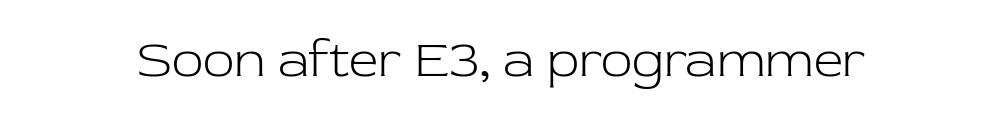
Note the varied advance widths — an 'i' is clearly narrower than an 'm'. Standard letterfit; no display-style spreading of the glyphs. Serifs: yes, visible at the terminals of the letterforms. Unlike italic type, these characters show no tilt at all. Stems and bowls with no extra thickness — not bold. This rendering features lettering with no underline.
